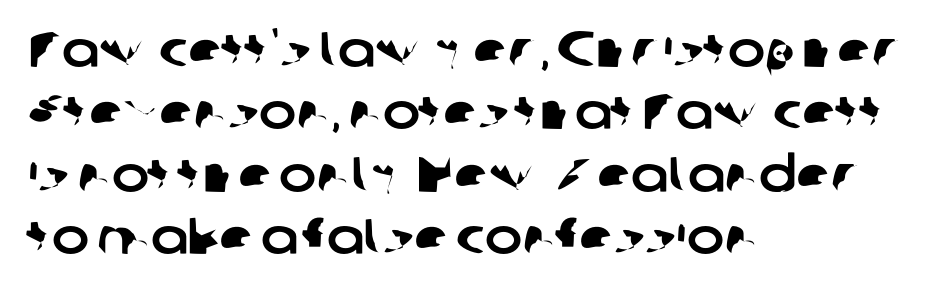
{"serif": "no", "width": "normal", "stroke_contrast": "low", "x_height": "medium", "monospaced": "no", "underline": "no", "align": "left", "line_spacing": "normal", "line_spacing_ratio": 1.25, "letter_spacing": "normal", "letter_spacing_em": 0.0, "glyph_px": 50}
